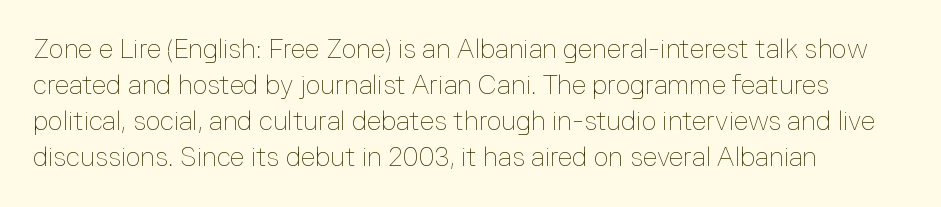
{"italic": "no", "bold": "no", "underline": "no", "align": "left", "line_spacing": "normal", "line_spacing_ratio": 1.39, "letter_spacing": "normal", "letter_spacing_em": 0.0, "glyph_px": 26}
